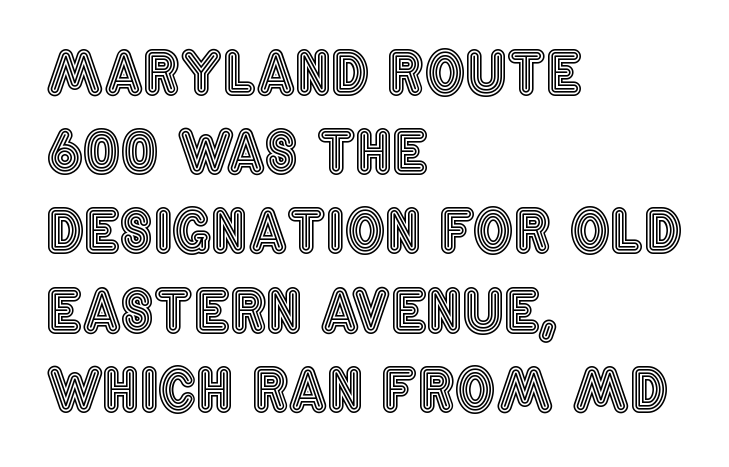
{"italic": "no", "width": "condensed", "x_height": "large", "monospaced": "no", "underline": "no", "align": "left", "line_spacing": "normal", "line_spacing_ratio": 1.39, "letter_spacing": "normal", "letter_spacing_em": 0.0, "glyph_px": 57}
